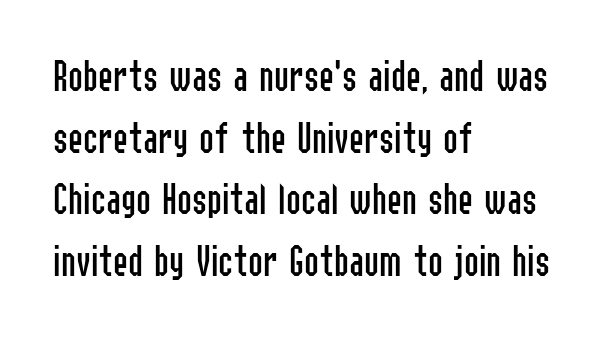
The image shows 45 px regular-weight, condensed sans-serif type, upright; set left-aligned, normal line spacing (1.37x), normal letter spacing, not underlined; low stroke contrast and a medium x-height.
